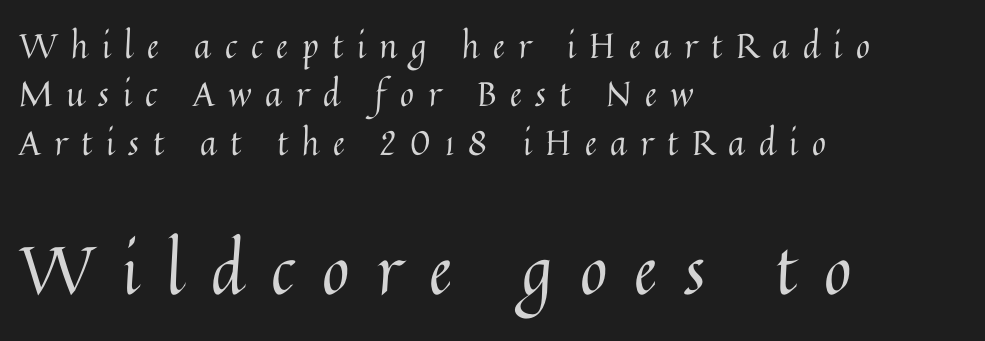
The image shows 67 px regular-weight type; set left-aligned, normal line spacing (1.42x), unusually wide letter spacing (+0.4 em), not underlined; the second (bottom) block is 1.97x larger; medium stroke contrast and a medium x-height.
